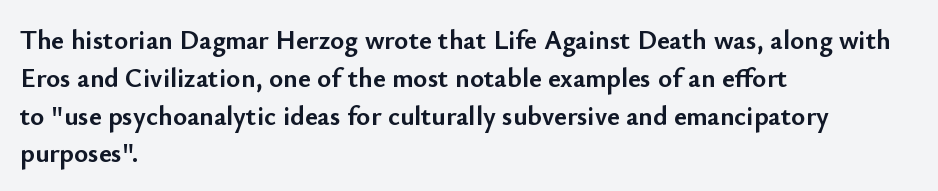
Line spacing here is normal. The baseline area is clear. This sample uses an upright cut, with every glyph sitting square on the baseline. These lines keep a tight, regular rhythm from letter to letter. Line beginnings align vertically; line endings do not.
